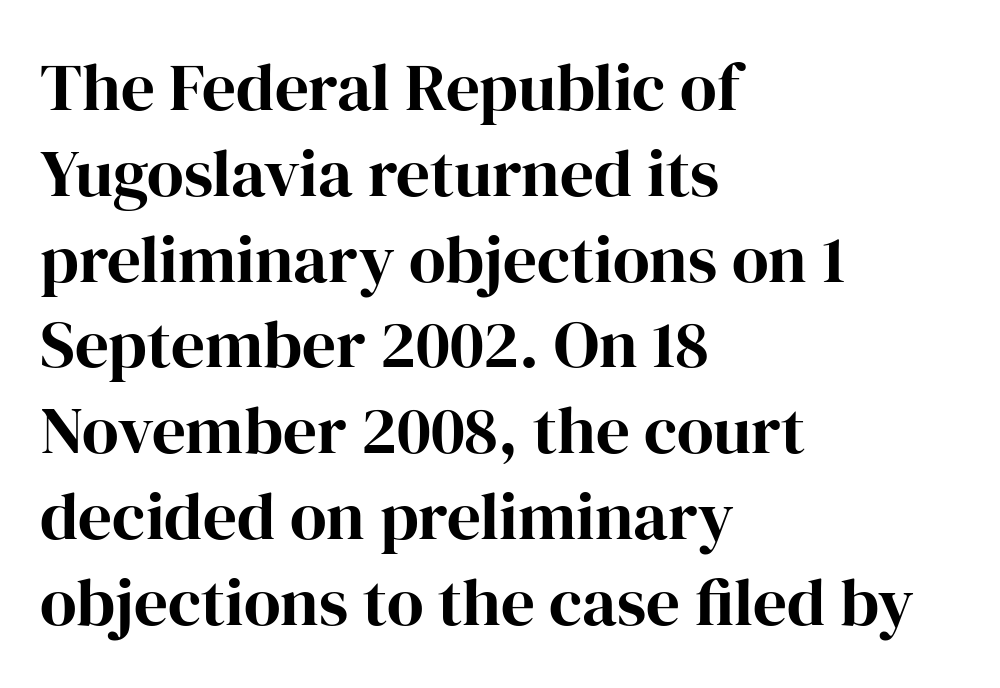
A classic flush-left, rag-right setting is used for this passage. The axis of the letterforms is exactly vertical. The glyphs in this specimen are seriffed. Character widths vary here, with narrow letters taking less room than wide ones. The tracking reads as untouched default to a designer's eye.
